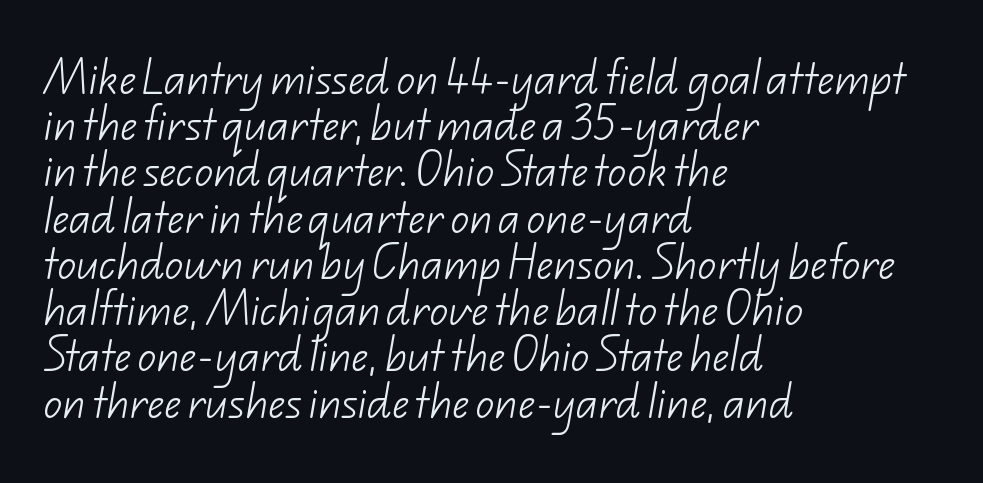
No chunkiness to these letters — they're not bold. Only glyphs here, with clear space below each row. The passage shown has conventional tracking throughout. The designer went with a sans here, leaving each stem footless. Vertical spacing — default. Short and long lines alike share a common starting point at left.
